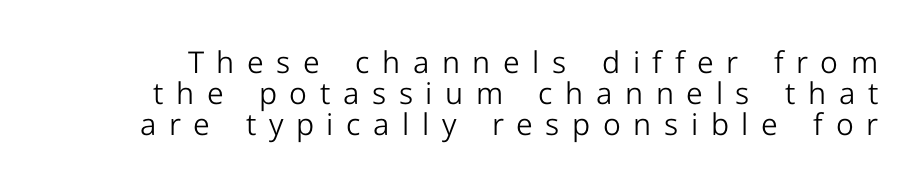
The image shows 30 px light sans-serif type, upright; set tight line spacing (1.03x), unusually wide letter spacing (+0.42 em), not underlined; low stroke contrast and a medium x-height.
